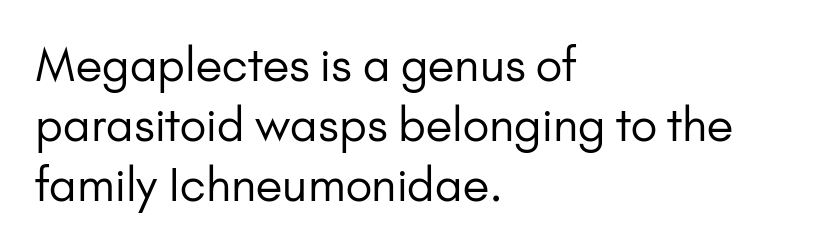
The image shows 46 px regular-weight sans-serif type, upright; set left-aligned, normal line spacing (1.3x), normal letter spacing, not underlined; low stroke contrast and a small x-height.
